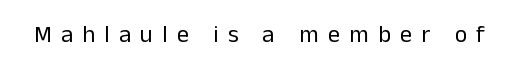
The cut favours lightness, reaching ordinary text weight at its darkest. This is roman type, the default non-slanted kind. Honestly, there is no underline to notice here at all. There is plenty of visible air inserted between adjacent glyphs.
